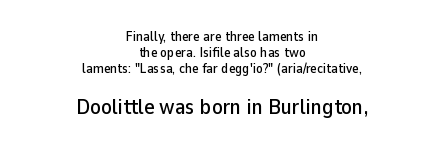
{"italic": "no", "underline": "no", "align": "center", "line_spacing": "tight", "line_spacing_ratio": 1.13, "letter_spacing": "normal", "letter_spacing_em": 0.0, "larger_block": "second", "size_ratio": 1.57, "glyph_px": 22}
